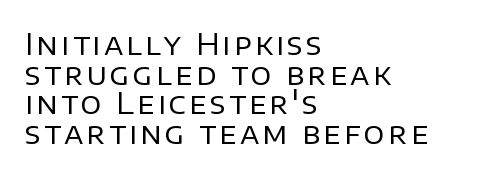
Q: Is the text bold? A: No.
Q: Is the text italic (slanted)? A: No, it is upright.
Q: Is the typeface a serif or a sans-serif typeface? A: Sans-serif.
Q: Is the text underlined? A: No.
Q: How is the paragraph aligned? A: Left-aligned.
Q: Is the spacing between lines tight, normal or loose? A: Tight.
Q: Width (condensed, normal, or wide)? A: Normal.
Q: Stroke contrast? A: Low.
Q: x-height? A: Large.
Q: Monospaced? A: No.
